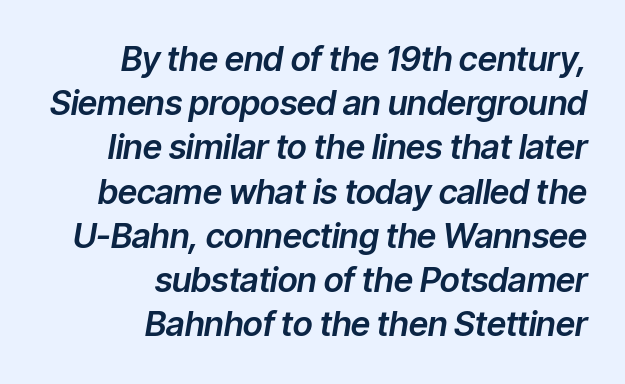
The image shows 34 px text type, italic (leaning right); set right-aligned, normal line spacing (1.3x), normal letter spacing, not underlined; low stroke contrast and a medium x-height.
